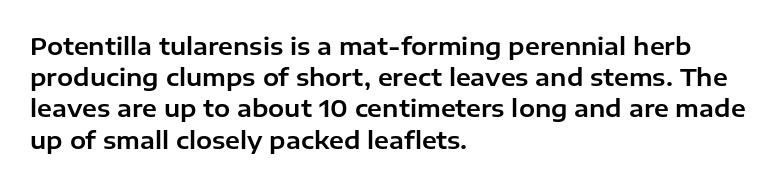
The image shows 24 px text type, upright; set left-aligned, normal line spacing (1.3x), normal letter spacing, not underlined.
